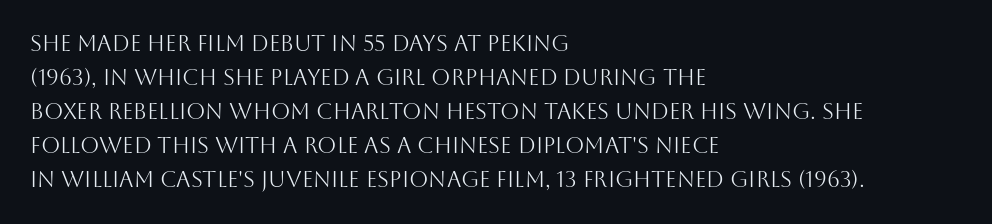
The image shows 22 px text type, upright; set left-aligned, normal line spacing (1.55x), normal letter spacing, not underlined.
